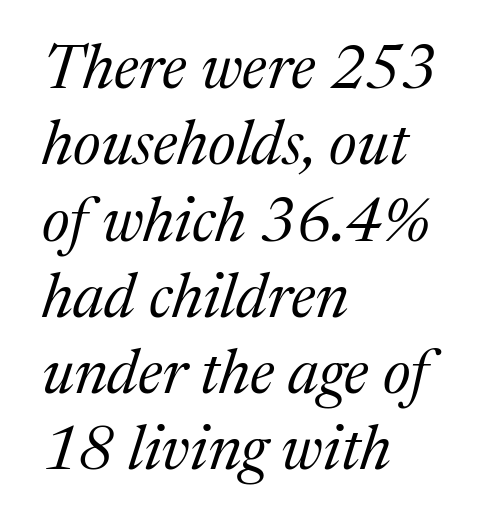
Short note: letters normally spaced. Typographically, this falls in the serif category. Looks like regular typesetting: each glyph gets only the width it needs. Notice how the stems are inclined rather than vertical — that's the hallmark of italics.
